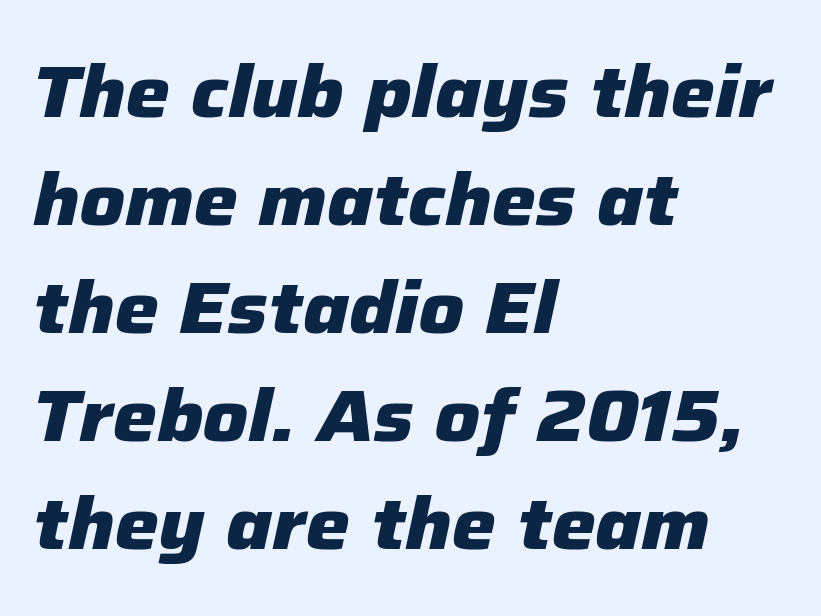
Q: Is the text bold? A: Yes.
Q: Is the text italic (slanted)? A: Yes, it leans right by about 12 degrees.
Q: Is the text underlined? A: No.
Q: How is the paragraph aligned? A: Left-aligned.
Q: Is the spacing between letters normal or unusually wide? A: Normal.
Q: Is the spacing between lines tight, normal or loose? A: Normal.
Q: Width (condensed, normal, or wide)? A: Normal.
Q: Stroke contrast? A: Low.
Q: x-height? A: Medium.
Q: Monospaced? A: No.
